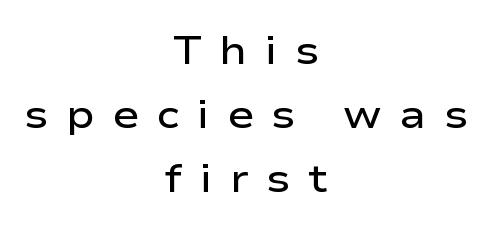
Q: Is the text bold? A: Semi-bold.
Q: Is the text italic (slanted)? A: No, it is upright.
Q: Is the typeface a serif or a sans-serif typeface? A: Sans-serif.
Q: Is the text underlined? A: No.
Q: How is the paragraph aligned? A: Centered.
Q: Is the spacing between letters normal or unusually wide? A: Unusually wide.
Q: Is the spacing between lines tight, normal or loose? A: Normal.
Q: Width (condensed, normal, or wide)? A: Wide.
Q: Stroke contrast? A: Low.
Q: x-height? A: Medium.
Q: Monospaced? A: No.
